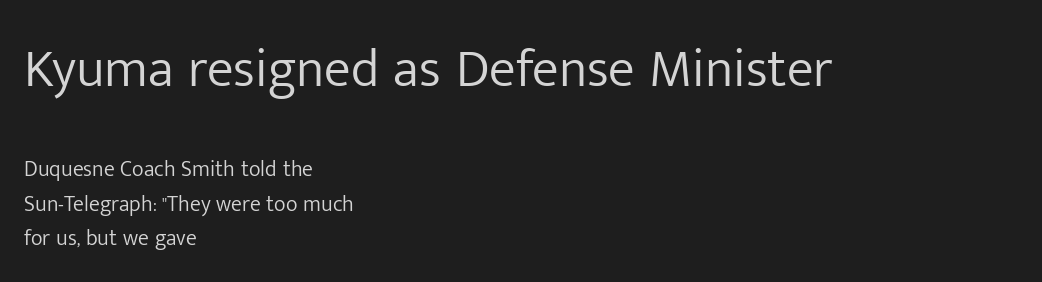
{"serif": "no", "italic": "no", "bold": "no", "weight": "light", "width": "normal", "stroke_contrast": "low", "x_height": "medium", "monospaced": "no", "underline": "no", "align": "left", "line_spacing": "normal", "line_spacing_ratio": 1.56, "letter_spacing": "normal", "letter_spacing_em": 0.0, "larger_block": "first", "size_ratio": 2.45, "glyph_px": 54}
